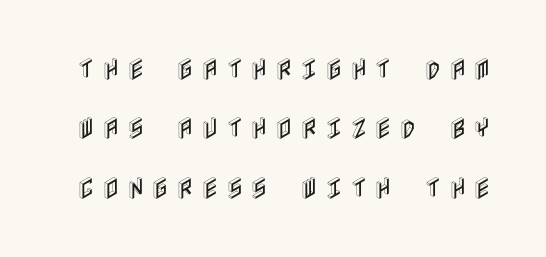
When letters stand straight like this, we call the style roman or upright. Between one letter and the next there's a generous, obvious gap. Leading: increased. The specimen omits any rule beneath the text block's lines.
